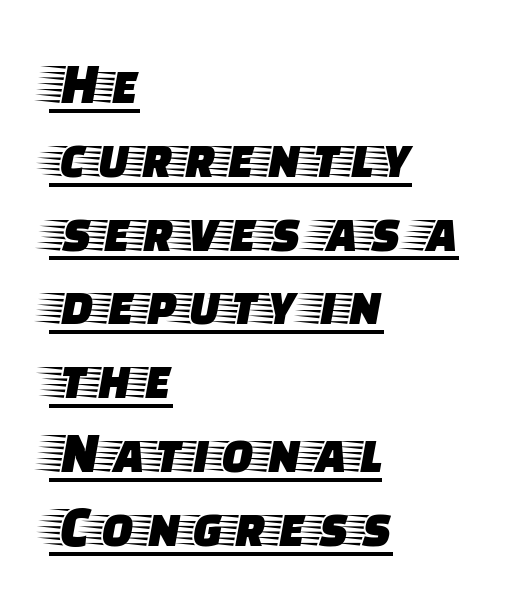
These lines keep a tight, regular rhythm from letter to letter. Is this a fixed-width face? No — the glyphs have proportional, varying widths. In terms of letterform style, serifs are clearly present. Like a heading marked for emphasis, these lines bear an underscore. The setting favours the left margin, as ordinary paragraphs usually do.
